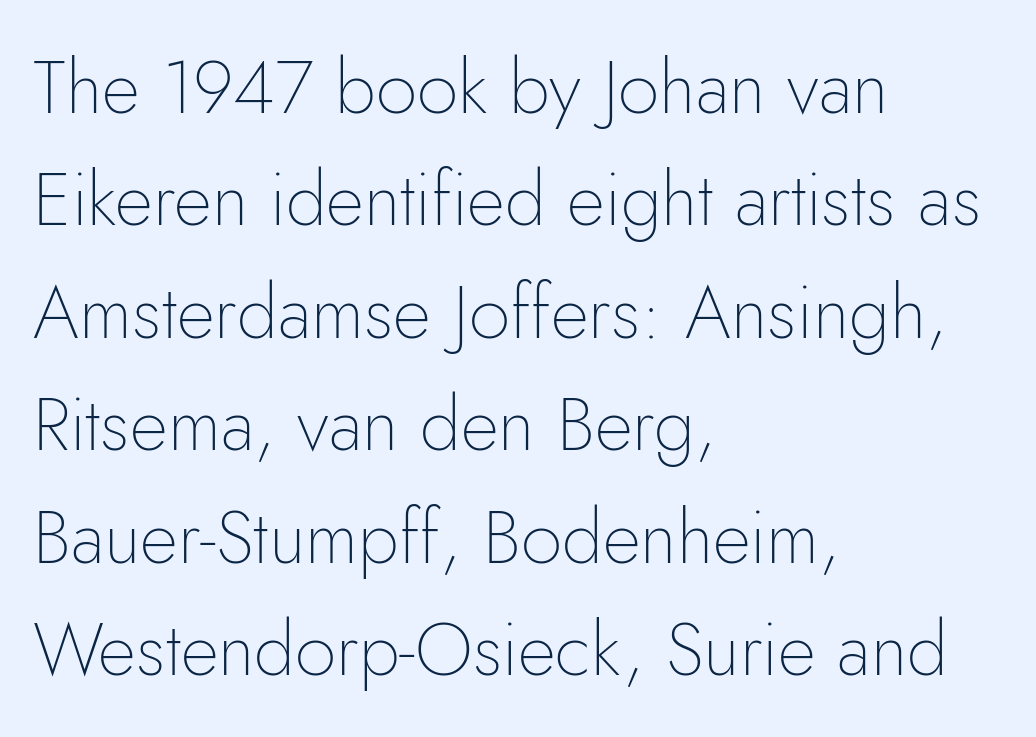
The image shows 74 px thin sans-serif type, upright; set left-aligned, normal line spacing (1.52x), normal letter spacing, not underlined; low stroke contrast and a small x-height.
